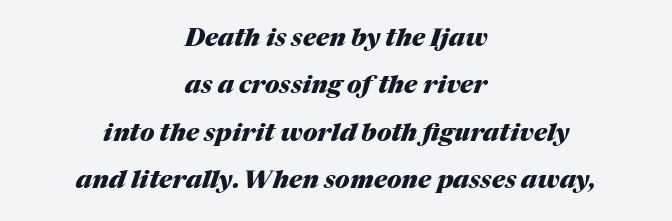
Q: Is the text bold? A: Yes.
Q: Is the text italic (slanted)? A: Yes, it leans right by about 17 degrees.
Q: Is the text underlined? A: No.
Q: How is the paragraph aligned? A: Centered.
Q: Is the spacing between letters normal or unusually wide? A: Normal.
Q: Is the spacing between lines tight, normal or loose? A: Loose.
